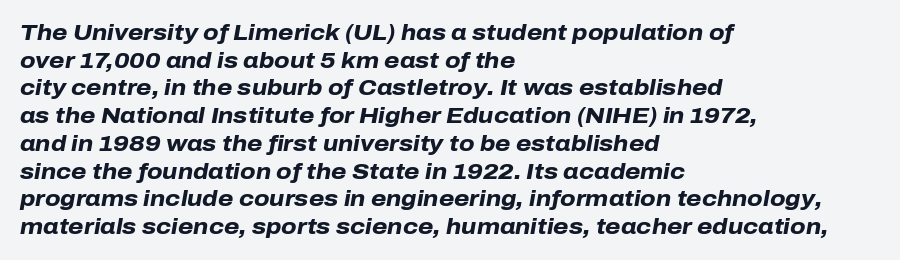
The image shows 22 px bold type, italic (leaning right); set left-aligned, normal line spacing (1.26x), normal letter spacing, not underlined.
